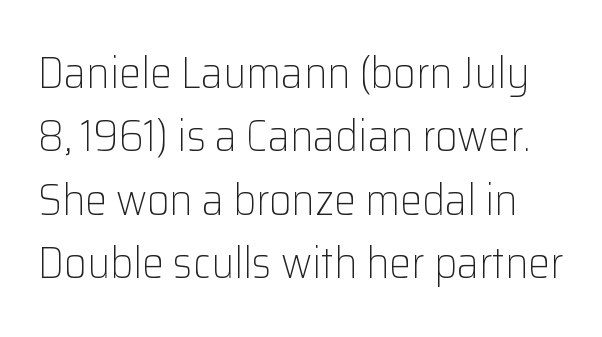
Posture: upright roman. These lines are rendered in a variable-pitch font. These lines sit exactly where default settings would place them. Descenders hang freely into open space. Stroke thickness stays within the range of a standard reading face or lighter. This sample uses a sans-serif face.
